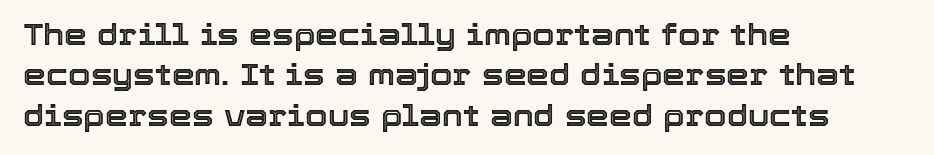
The image shows 29 px text type, upright; set left-aligned, normal line spacing (1.39x), normal letter spacing, not underlined; a medium x-height.
